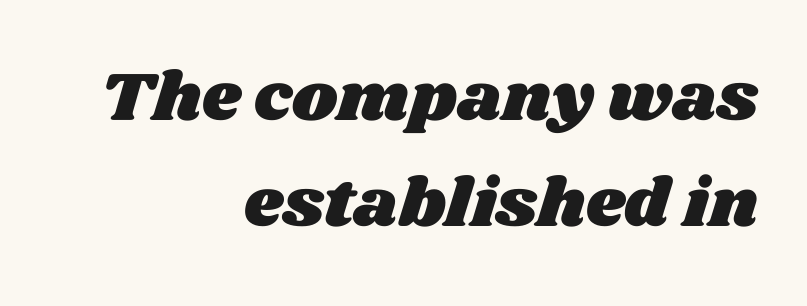
{"width": "wide", "stroke_contrast": "medium", "x_height": "large", "monospaced": "no", "underline": "no", "align": "right", "line_spacing": "normal", "line_spacing_ratio": 1.54, "letter_spacing": "normal", "letter_spacing_em": 0.0, "glyph_px": 69}
